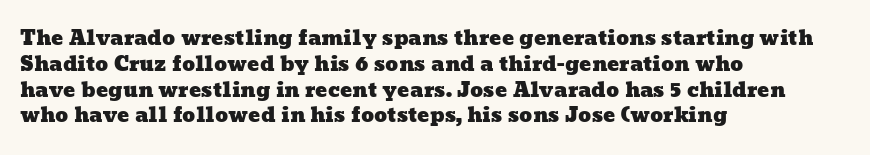
{"underline": "no", "align": "left", "line_spacing": "normal", "line_spacing_ratio": 1.29, "letter_spacing": "normal", "letter_spacing_em": 0.0, "glyph_px": 20}
